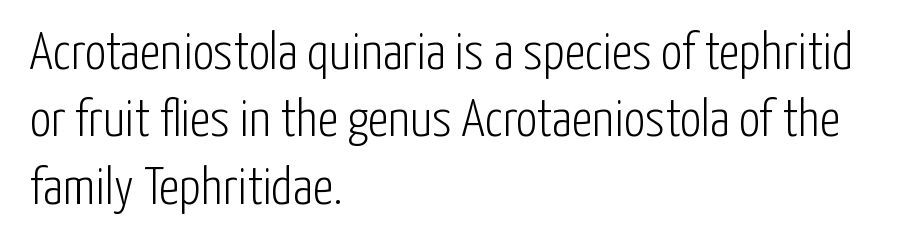
The passage shown is not underscored anywhere. A light-to-regular cut is what we see here. The ragged edge is on the right, which tells us the setting is flush left. This sample uses plain, unmodified letter spacing. The typeface chosen for these lines omits serifs.
